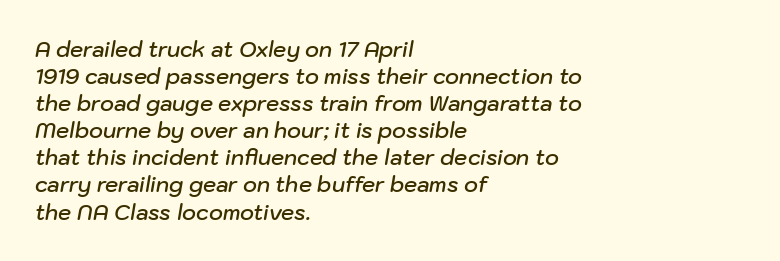
What's the leading like? Ordinary, nothing unusual. Rule under the text: the space is simply empty. Typeset ragged right — the left edge is the straight one. The font's italic variant was chosen for this text.
